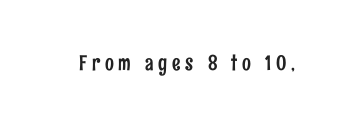
Q: Is the text italic (slanted)? A: No, it is upright.
Q: Is the text underlined? A: No.
Q: Is the spacing between letters normal or unusually wide? A: Unusually wide.
